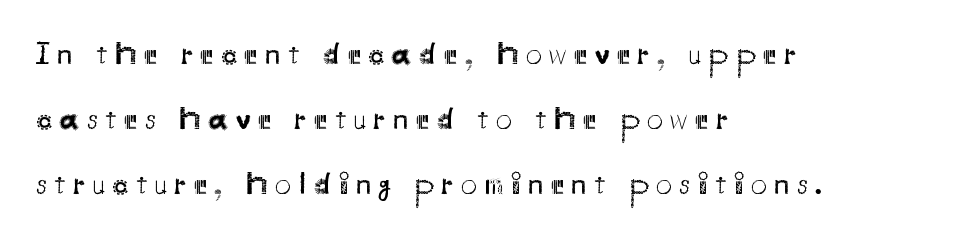
The image shows 32 px regular-weight sans-serif type, upright; set left-aligned, loose line spacing (2.03x), unusually wide letter spacing (+0.23 em), not underlined; medium stroke contrast and a small x-height.
